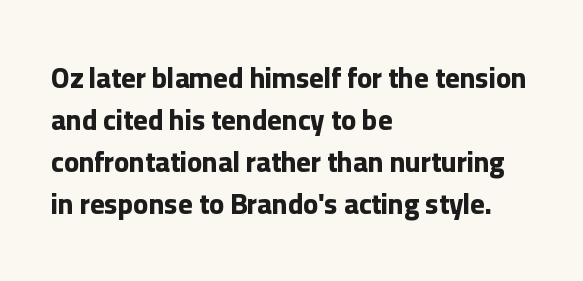
The image shows 28 px bold sans-serif type, upright; set left-aligned, normal line spacing (1.5x), normal letter spacing, not underlined; low stroke contrast and a medium x-height.
